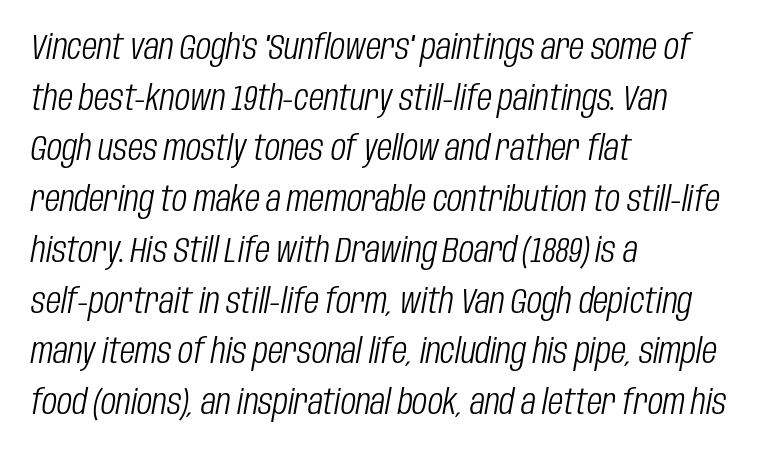
{"italic": "yes", "lean": "right", "slant_degrees": 10, "bold": "no", "weight": "light", "width": "condensed", "stroke_contrast": "low", "x_height": "large", "monospaced": "no", "underline": "no", "align": "left", "line_spacing": "normal", "line_spacing_ratio": 1.45, "letter_spacing": "normal", "letter_spacing_em": 0.0, "glyph_px": 35}
